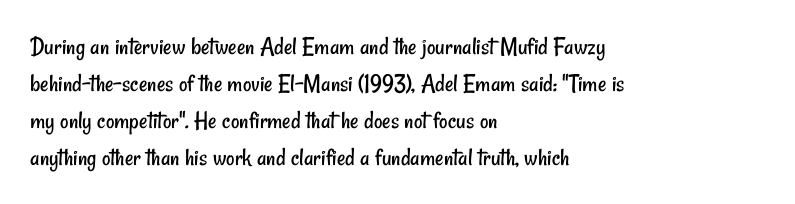
Q: Is the text bold? A: No.
Q: Is the text underlined? A: No.
Q: How is the paragraph aligned? A: Left-aligned.
Q: Is the spacing between letters normal or unusually wide? A: Normal.
Q: Is the spacing between lines tight, normal or loose? A: Normal.
